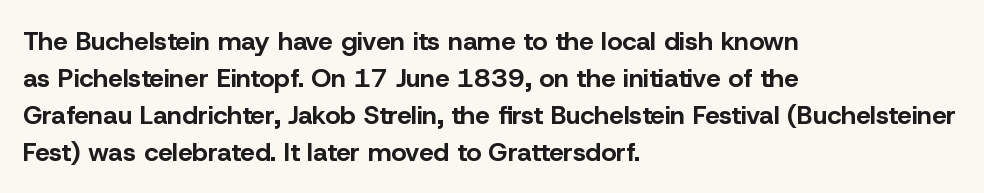
These words are printed bold, with thick strokes throughout. Between one letter and the next there's only the usual sliver of space. The letters stand straight up with perfectly vertical stems. The rendering anchors every line to the left-hand side. The leading is moderate, giving the passage an even texture.
